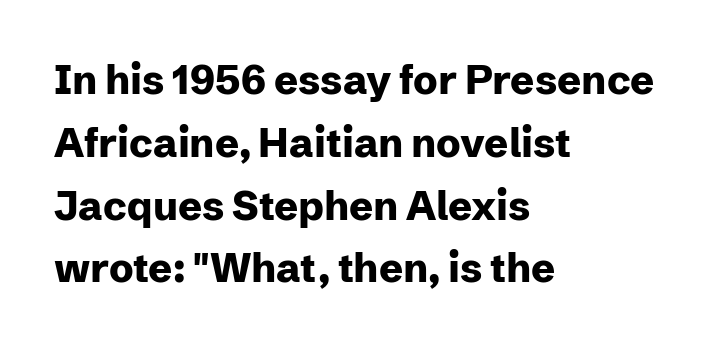
Heavy, bold letterforms. A student would call this left alignment; a typographer would say flush left, rag right. Check under the words: just untouched page. The typeface chosen for these lines omits serifs. A typesetter would call this proportional, since set widths differ per character.
